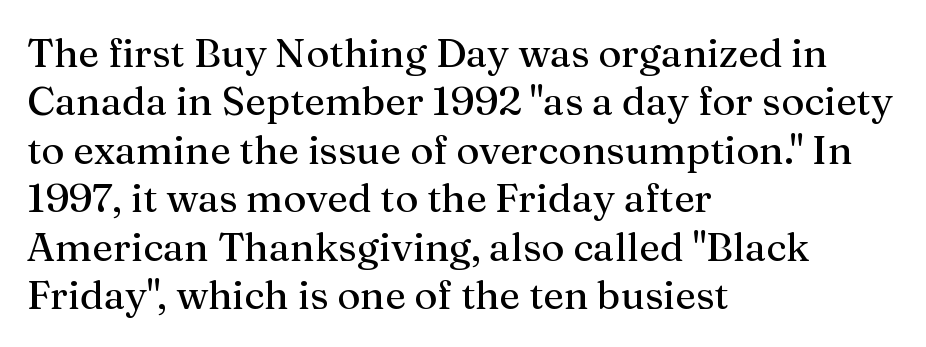
Small tapered or slab feet sit at the stroke ends, so this counts as serif. You could not count columns in this text — the font is proportionally spaced. Stroke mass is kept to a normal reading level or below. The typography opts for an upright posture over an oblique one. Any mark beneath the type? The region is blank. Does the copy run flush right? No — it runs flush left.
